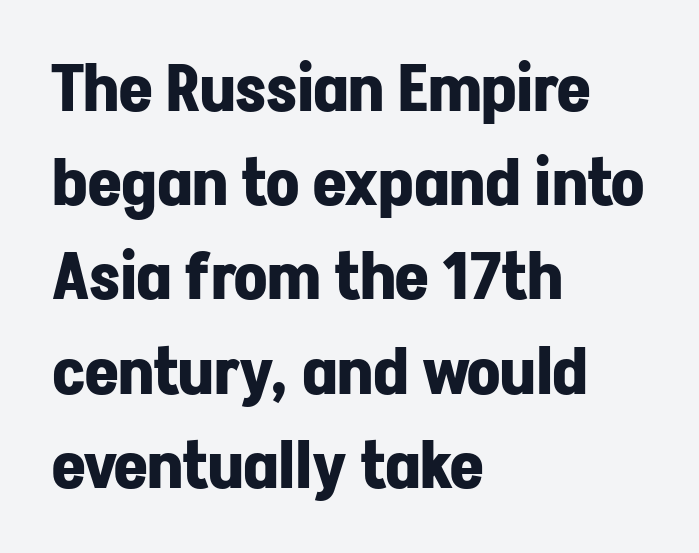
The gap between lines stays unmarked. Do the characters align in a grid? No, the font is proportional. Leading matches the norm, producing a regular column. Note: no serifs on the glyphs. Each line starts at the same left margin while the right side varies. These words are printed bold, with thick strokes throughout.
